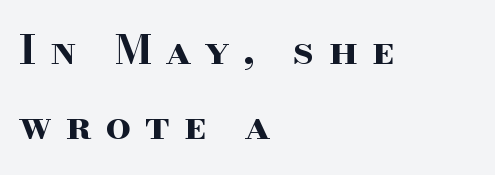
{"serif": "yes", "italic": "no", "bold": "yes", "weight": "bold", "width": "wide", "stroke_contrast": "high", "x_height": "small", "monospaced": "no", "underline": "no", "align": "left", "line_spacing_ratio": 1.88, "letter_spacing": "wide", "letter_spacing_em": 0.35, "glyph_px": 40}
